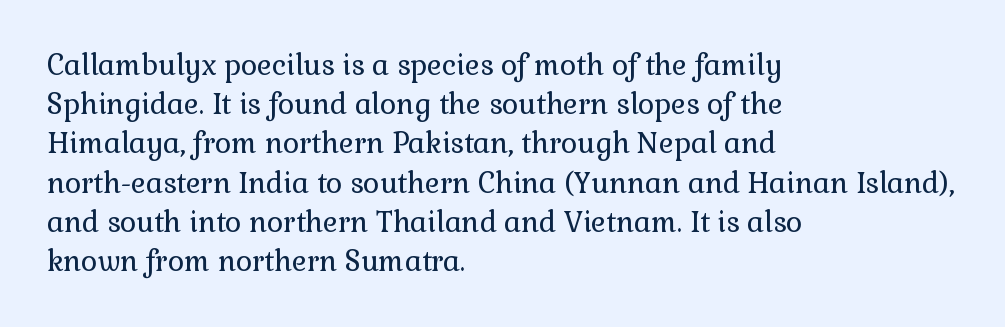
The image shows 28 px regular-weight serif type, upright; set left-aligned, normal line spacing (1.4x), normal letter spacing, not underlined; low stroke contrast and a medium x-height.
